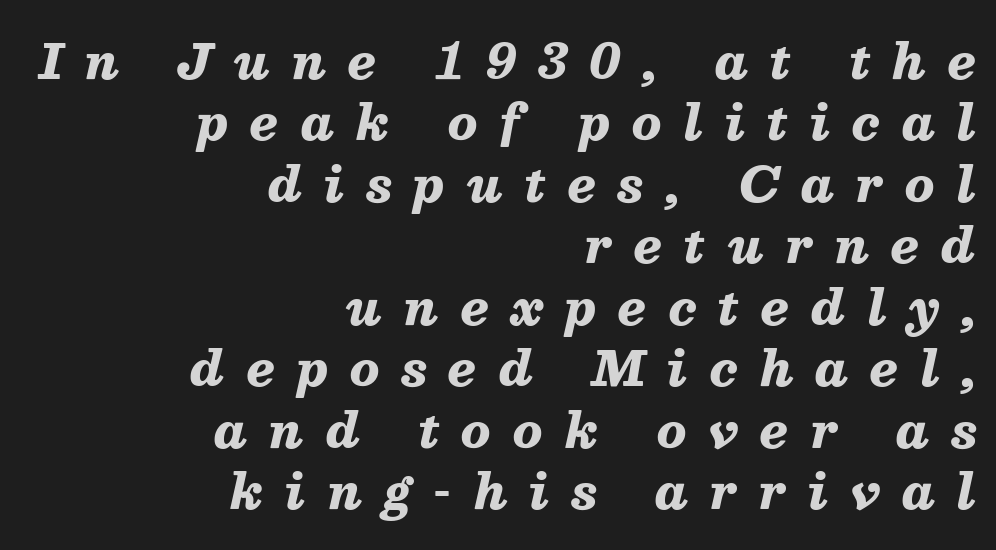
Q: Is the text bold? A: Yes.
Q: Is the text italic (slanted)? A: Yes, it leans right by about 13 degrees.
Q: Is the text underlined? A: No.
Q: How is the paragraph aligned? A: Right-aligned.
Q: Is the spacing between letters normal or unusually wide? A: Unusually wide.
Q: Is the spacing between lines tight, normal or loose? A: Normal.
Q: Width (condensed, normal, or wide)? A: Normal.
Q: Stroke contrast? A: Medium.
Q: x-height? A: Medium.
Q: Monospaced? A: No.
